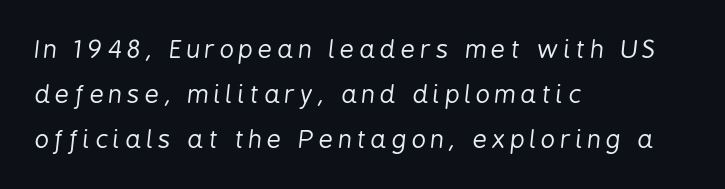
Descender tails drop into unmarked territory. The setting favours the left margin, as ordinary paragraphs usually do. There is plenty of visible air inserted between adjacent glyphs. Unbolded letterforms with no extra heft. A typesetter would mark this as italic.
